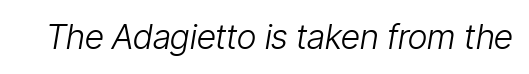
{"italic": "yes", "lean": "right", "slant_degrees": 9, "bold": "no", "weight": "light", "width": "condensed", "stroke_contrast": "low", "x_height": "medium", "monospaced": "no", "underline": "no", "letter_spacing": "normal", "letter_spacing_em": 0.0, "glyph_px": 34}
